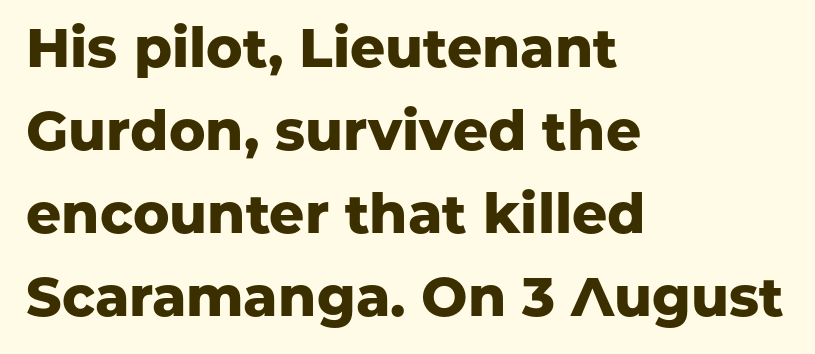
The image shows 55 px heavy sans-serif type, upright; set left-aligned, normal line spacing (1.51x), normal letter spacing, not underlined; low stroke contrast and a medium x-height.
